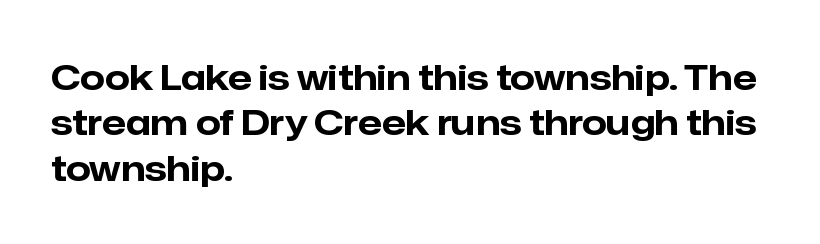
Q: Is the text bold? A: Yes.
Q: Is the text italic (slanted)? A: No, it is upright.
Q: Is the typeface a serif or a sans-serif typeface? A: Sans-serif.
Q: Is the text underlined? A: No.
Q: How is the paragraph aligned? A: Left-aligned.
Q: Is the spacing between letters normal or unusually wide? A: Normal.
Q: Is the spacing between lines tight, normal or loose? A: Normal.
Q: Width (condensed, normal, or wide)? A: Normal.
Q: Stroke contrast? A: Low.
Q: x-height? A: Medium.
Q: Monospaced? A: No.
